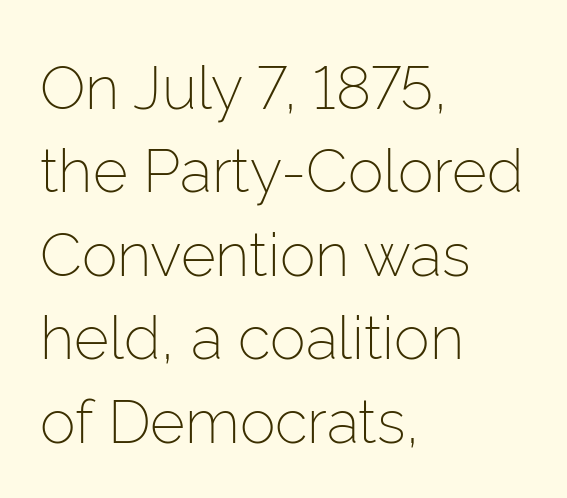
Q: Is the text bold? A: No.
Q: Is the text italic (slanted)? A: No, it is upright.
Q: Is the typeface a serif or a sans-serif typeface? A: Sans-serif.
Q: Is the text underlined? A: No.
Q: How is the paragraph aligned? A: Left-aligned.
Q: Is the spacing between letters normal or unusually wide? A: Normal.
Q: Is the spacing between lines tight, normal or loose? A: Normal.
Q: Width (condensed, normal, or wide)? A: Normal.
Q: Stroke contrast? A: Low.
Q: x-height? A: Medium.
Q: Monospaced? A: No.
